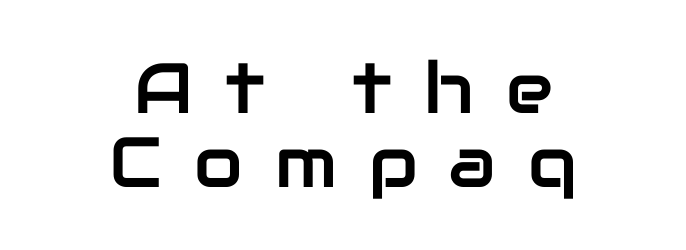
The image shows 71 px sans-serif type, upright; set centered, tight line spacing (1.04x), unusually wide letter spacing (+0.45 em), not underlined; low stroke contrast and a medium x-height.
